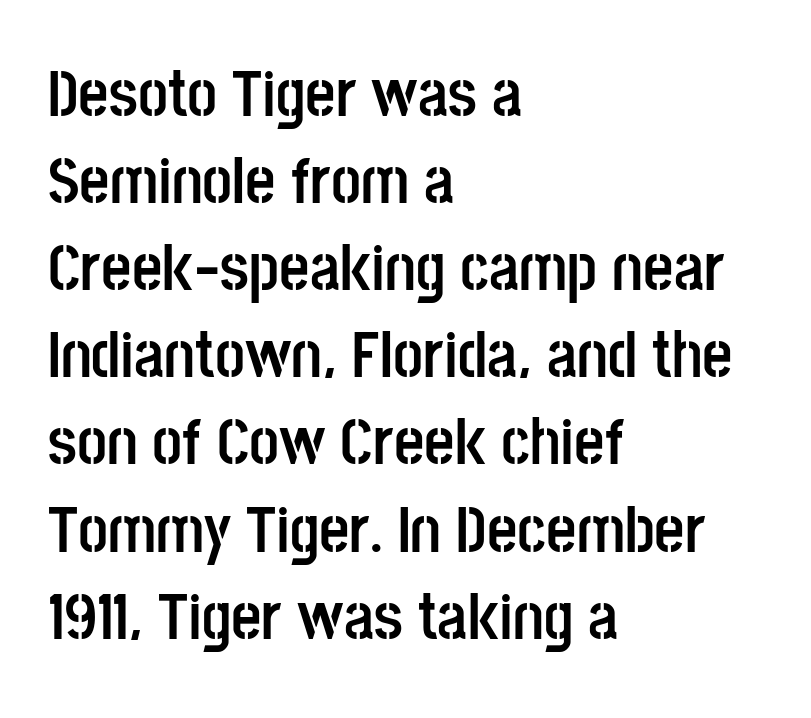
The image shows 66 px semibold, condensed sans-serif type, upright; set left-aligned, normal line spacing (1.32x), normal letter spacing, not underlined; low stroke contrast and a large x-height.
